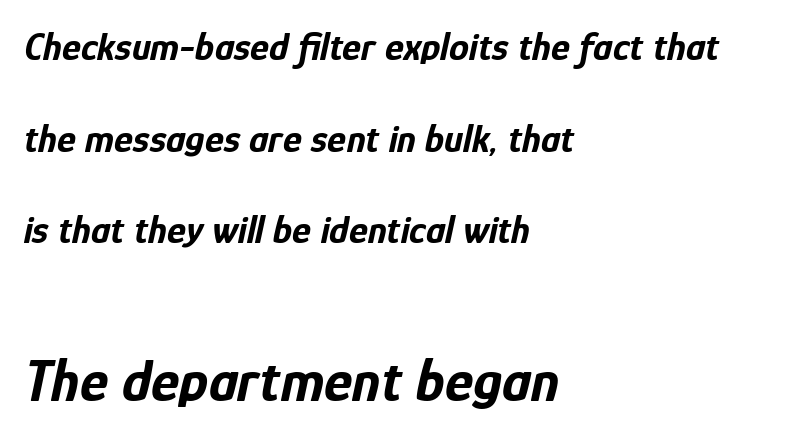
The axis of the letterforms is tilted away from vertical. Short and long lines alike share a common starting point at left. Summary of weight: heavy, a full bold. Between these two stacked blocks, the lower one wins on size. Between one letter and the next there's only the usual sliver of space.
